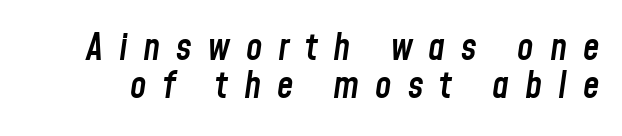
The image shows 37 px semibold, condensed type, italic (leaning right); set tight line spacing (1.02x), unusually wide letter spacing (+0.43 em), not underlined; low stroke contrast and a medium x-height.
